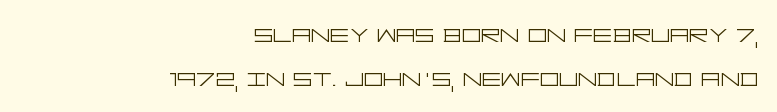
Q: Is the text bold? A: No.
Q: Is the text italic (slanted)? A: No, it is upright.
Q: Is the typeface a serif or a sans-serif typeface? A: Sans-serif.
Q: Is the text underlined? A: No.
Q: How is the paragraph aligned? A: Right-aligned.
Q: Is the spacing between letters normal or unusually wide? A: Normal.
Q: Is the spacing between lines tight, normal or loose? A: Normal.
Q: Width (condensed, normal, or wide)? A: Wide.
Q: Stroke contrast? A: Low.
Q: x-height? A: Large.
